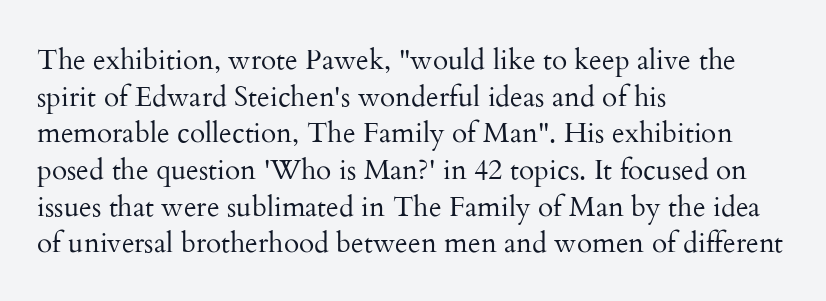
Q: Is the text bold? A: No.
Q: Is the text italic (slanted)? A: No, it is upright.
Q: Is the typeface a serif or a sans-serif typeface? A: Serif.
Q: Is the text underlined? A: No.
Q: How is the paragraph aligned? A: Left-aligned.
Q: Is the spacing between letters normal or unusually wide? A: Normal.
Q: Is the spacing between lines tight, normal or loose? A: Normal.
Q: Width (condensed, normal, or wide)? A: Normal.
Q: Stroke contrast? A: Medium.
Q: x-height? A: Small.
Q: Monospaced? A: No.
